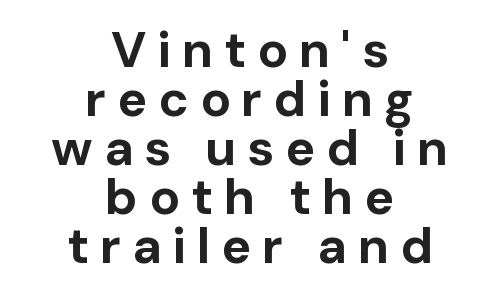
{"serif": "no", "italic": "no", "bold": "yes", "weight": "bold", "width": "normal", "stroke_contrast": "low", "x_height": "medium", "monospaced": "no", "underline": "no", "align": "center", "line_spacing": "tight", "line_spacing_ratio": 0.98, "letter_spacing": "wide", "letter_spacing_em": 0.22, "glyph_px": 50}
